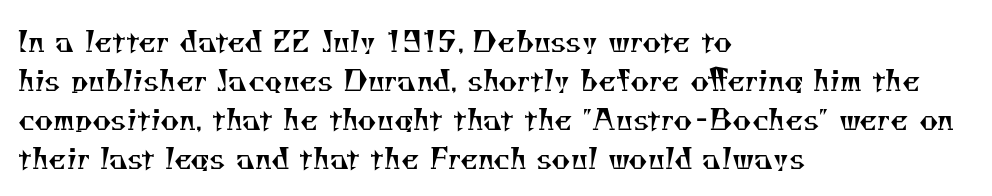
{"serif": "yes", "bold": "no", "weight": "regular", "width": "normal", "stroke_contrast": "medium", "x_height": "small", "monospaced": "no", "underline": "no", "align": "left", "line_spacing": "normal", "line_spacing_ratio": 1.34, "letter_spacing": "normal", "letter_spacing_em": 0.0, "glyph_px": 29}
